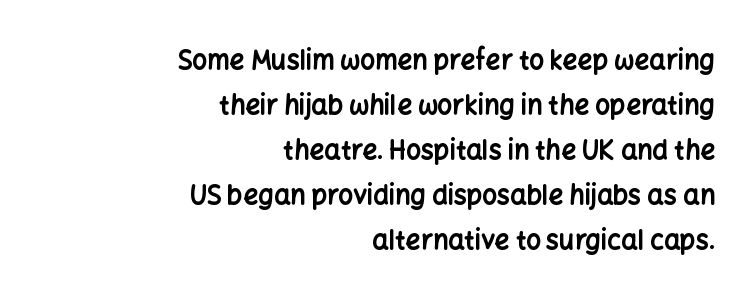
Q: Is the text bold? A: Yes.
Q: Is the text italic (slanted)? A: No, it is upright.
Q: Is the text underlined? A: No.
Q: How is the paragraph aligned? A: Right-aligned.
Q: Is the spacing between letters normal or unusually wide? A: Normal.
